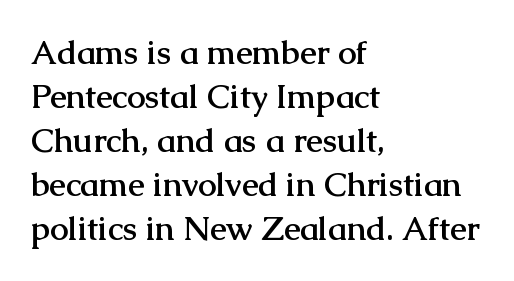
The image shows 33 px semibold serif type, upright; set left-aligned, normal line spacing (1.33x), normal letter spacing, not underlined; medium stroke contrast and a medium x-height.
